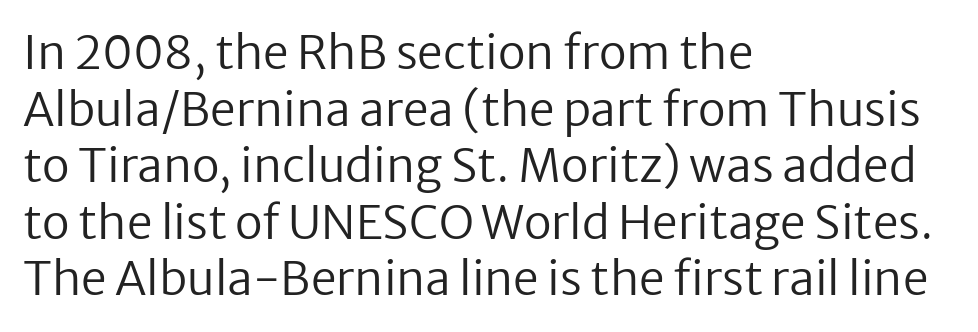
No extra ink here — the face is not bold. Layout note: lines flush left. This is sans-serif lettering, the kind often seen on screens and signage. Here the glyphs are tracked normally, forming tight word shapes. The specimen reads as upright at a glance.
